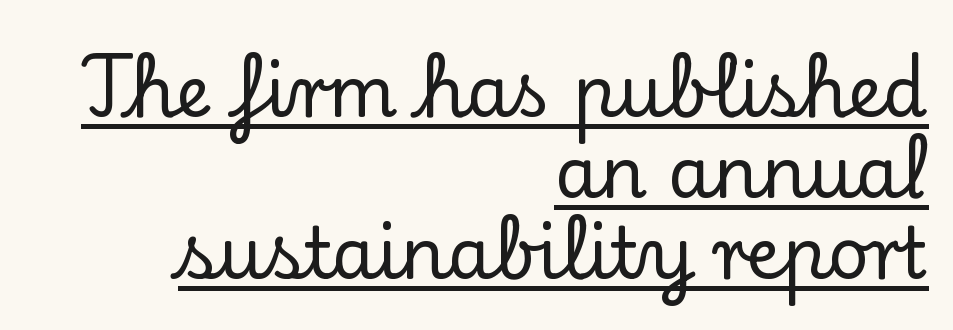
The image shows 71 px serif type, upright; set right-aligned, tight line spacing (1.14x), normal letter spacing, underlined; low stroke contrast and a small x-height.
